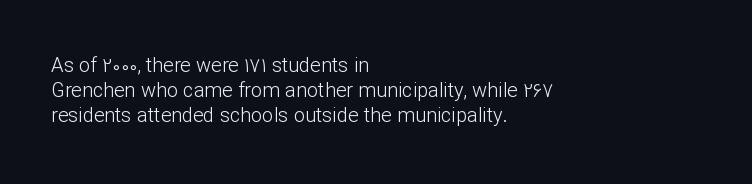
{"italic": "no", "bold": "no", "underline": "no", "align": "left", "line_spacing_ratio": 1.24, "letter_spacing": "normal", "letter_spacing_em": 0.0, "glyph_px": 20}
